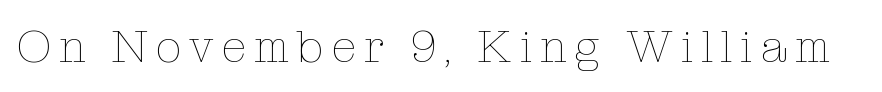
Q: Is the text bold? A: No.
Q: Is the text italic (slanted)? A: No, it is upright.
Q: Is the text underlined? A: No.
Q: Width (condensed, normal, or wide)? A: Normal.
Q: Stroke contrast? A: Low.
Q: x-height? A: Medium.
Q: Monospaced? A: No.
